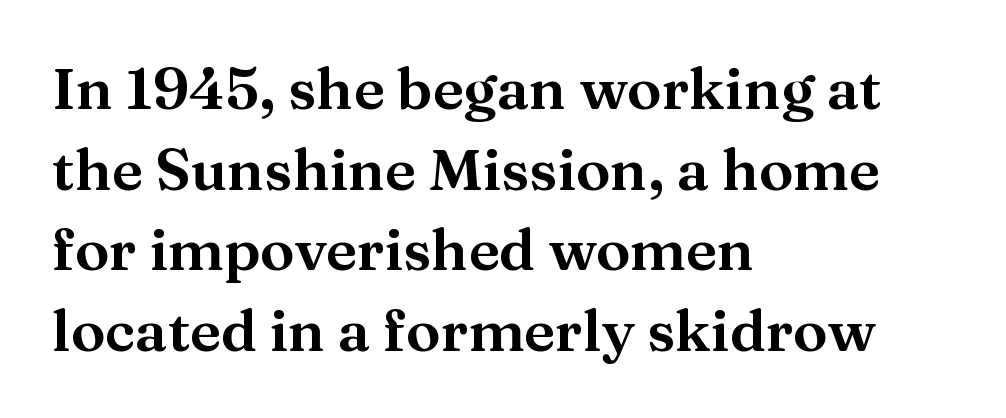
Q: Is the text italic (slanted)? A: No, it is upright.
Q: Is the typeface a serif or a sans-serif typeface? A: Serif.
Q: Is the text underlined? A: No.
Q: How is the paragraph aligned? A: Left-aligned.
Q: Is the spacing between letters normal or unusually wide? A: Normal.
Q: Is the spacing between lines tight, normal or loose? A: Normal.
Q: Width (condensed, normal, or wide)? A: Normal.
Q: Stroke contrast? A: Medium.
Q: x-height? A: Medium.
Q: Monospaced? A: No.
